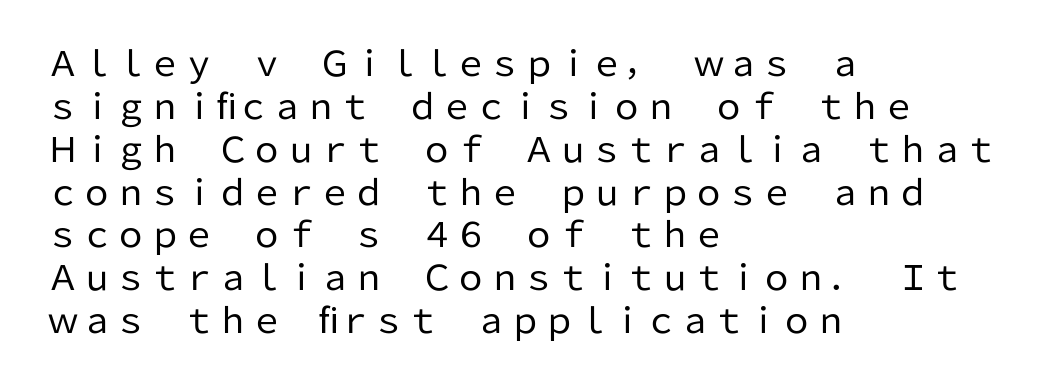
The letters advance in unequal steps, a hallmark of proportional type. Descender tails drop into unmarked territory. Leading matches the norm, producing a regular column. The lines are quadded left. The tracking reads as untouched default to a designer's eye. Are there feet on the stems? There aren't — it's a sans.
